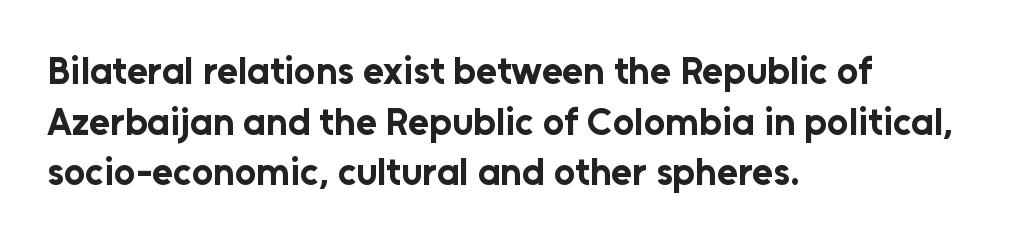
{"serif": "no", "italic": "no", "bold": "yes", "weight": "bold", "width": "normal", "stroke_contrast": "low", "x_height": "medium", "monospaced": "no", "underline": "no", "align": "left", "line_spacing": "normal", "line_spacing_ratio": 1.33, "letter_spacing": "normal", "letter_spacing_em": 0.0, "glyph_px": 38}
